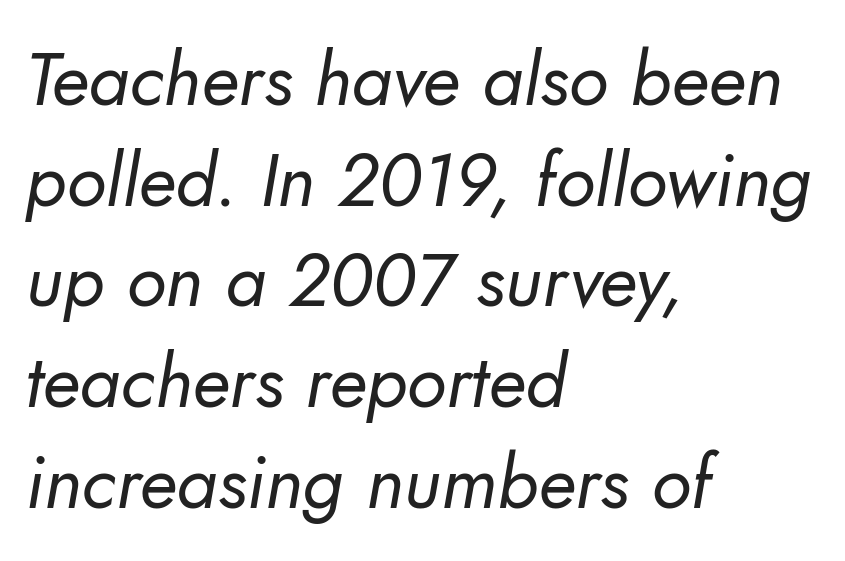
{"serif": "no", "bold": "no", "weight": "regular", "width": "normal", "stroke_contrast": "low", "x_height": "small", "monospaced": "no", "underline": "no", "align": "left", "line_spacing": "normal", "line_spacing_ratio": 1.36, "letter_spacing": "normal", "letter_spacing_em": 0.0, "glyph_px": 74}
